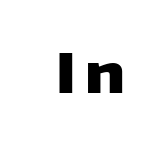
The image shows 54 px heavy, wide sans-serif type, upright; set not underlined; low stroke contrast and a medium x-height.
